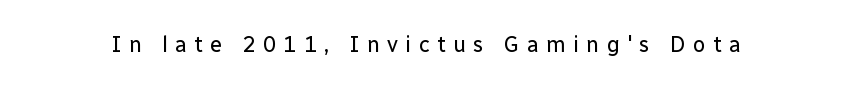
Is the letter spacing exaggerated? Yes — the characters are pushed far apart. Has an underline been added? It has not. Italic? Not at all — the glyphs are vertical. The letterforms sit at book weight or below.
